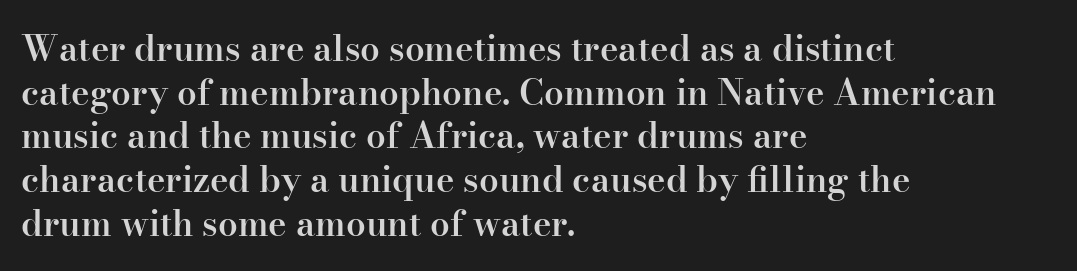
{"serif": "yes", "italic": "no", "bold": "semi", "weight": "semibold", "width": "normal", "stroke_contrast": "high", "x_height": "small", "monospaced": "no", "underline": "no", "align": "left", "line_spacing": "normal", "line_spacing_ratio": 1.25, "letter_spacing": "normal", "letter_spacing_em": 0.0, "glyph_px": 35}
